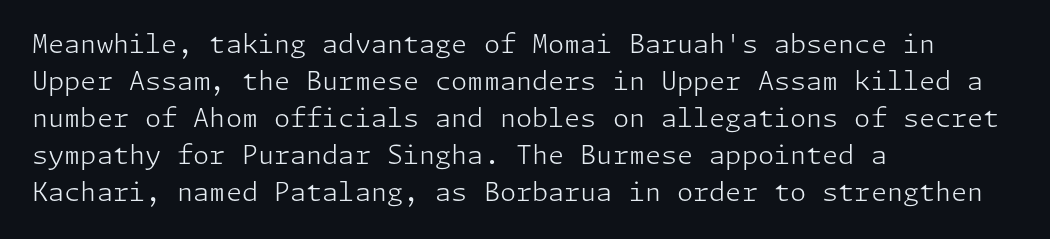
The image shows 26 px text type, upright; set left-aligned, normal line spacing (1.42x), normal letter spacing, not underlined.
